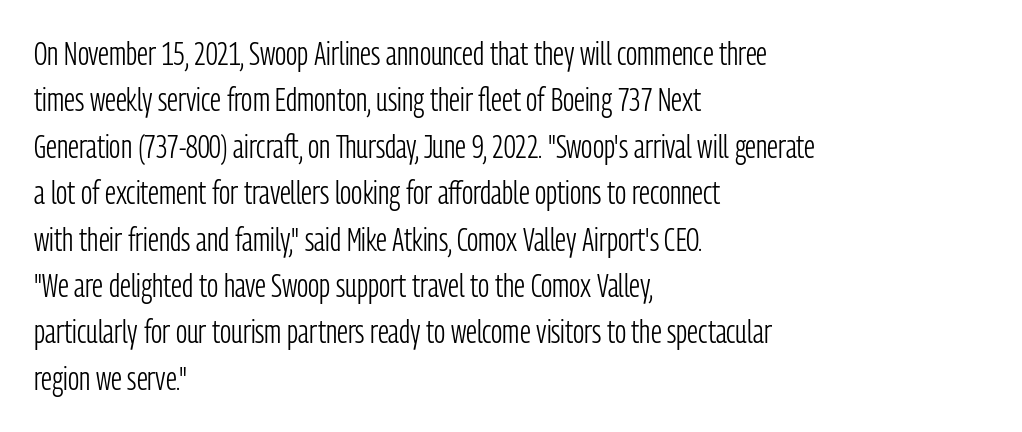
Q: Is the text bold? A: No.
Q: Is the text italic (slanted)? A: No, it is upright.
Q: Is the typeface a serif or a sans-serif typeface? A: Sans-serif.
Q: Is the text underlined? A: No.
Q: How is the paragraph aligned? A: Left-aligned.
Q: Is the spacing between letters normal or unusually wide? A: Normal.
Q: Is the spacing between lines tight, normal or loose? A: Normal.
Q: Width (condensed, normal, or wide)? A: Condensed.
Q: Stroke contrast? A: Low.
Q: x-height? A: Medium.
Q: Monospaced? A: No.
